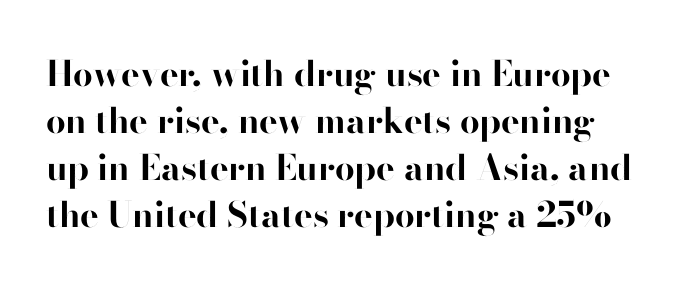
Q: Is the text bold? A: Yes.
Q: Is the text italic (slanted)? A: No, it is upright.
Q: Is the typeface a serif or a sans-serif typeface? A: Sans-serif.
Q: Is the text underlined? A: No.
Q: Is the spacing between letters normal or unusually wide? A: Normal.
Q: Is the spacing between lines tight, normal or loose? A: Normal.
Q: Width (condensed, normal, or wide)? A: Normal.
Q: Stroke contrast? A: High.
Q: x-height? A: Small.
Q: Monospaced? A: No.
